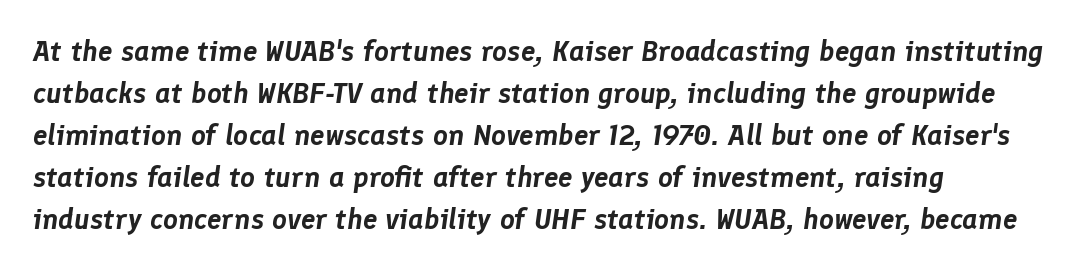
Q: Is the text italic (slanted)? A: Yes, it leans right by about 8 degrees.
Q: Is the text underlined? A: No.
Q: Is the spacing between letters normal or unusually wide? A: Normal.
Q: Is the spacing between lines tight, normal or loose? A: Normal.
Q: Width (condensed, normal, or wide)? A: Normal.
Q: Stroke contrast? A: Low.
Q: x-height? A: Medium.
Q: Monospaced? A: No.
